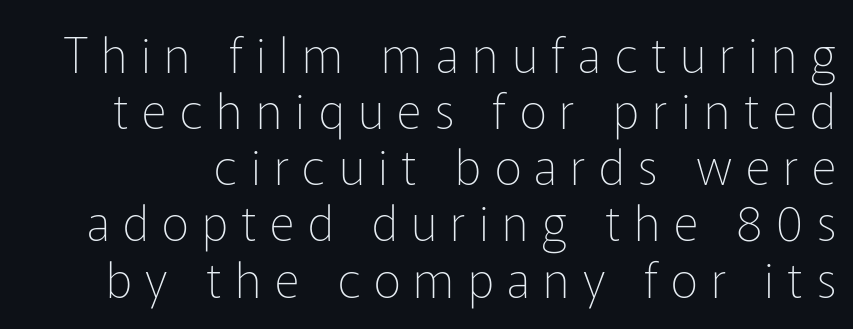
The image shows 48 px thin sans-serif type, upright; set line spacing 1.17x, unusually wide letter spacing (+0.28 em), not underlined; low stroke contrast and a medium x-height.
